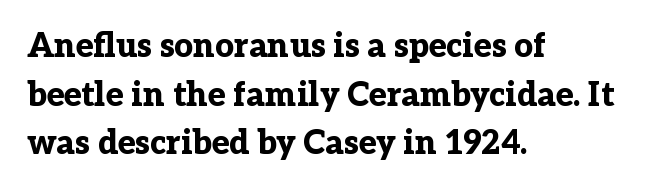
All the whitespace from short lines collects on the right. Spacing verdict: proportional, widths tailored to each character. What kind of face is this? One with serifs. The line texture is even and compact thanks to regular tracking. Posture: straight, roman, zero tilt. The baseline area is clear.
